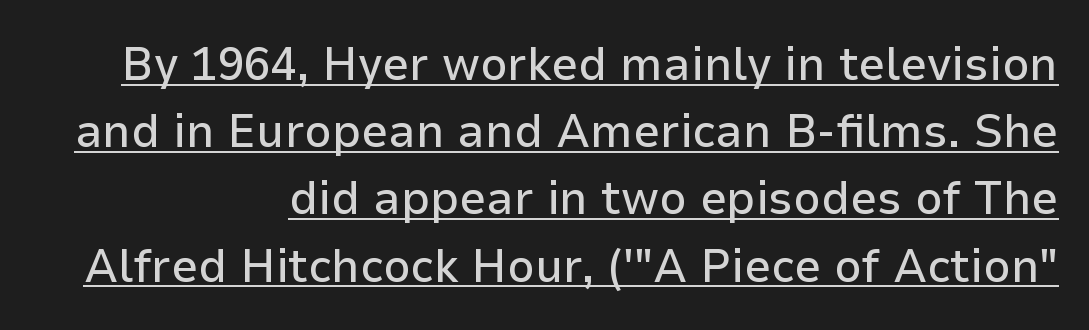
The letters advance in unequal steps, a hallmark of proportional type. A typographer would call this underscored text. Posture: vertical. Nothing sits at the stroke ends, so this counts as sans-serif. Interline gaps are of average width in this sample.
